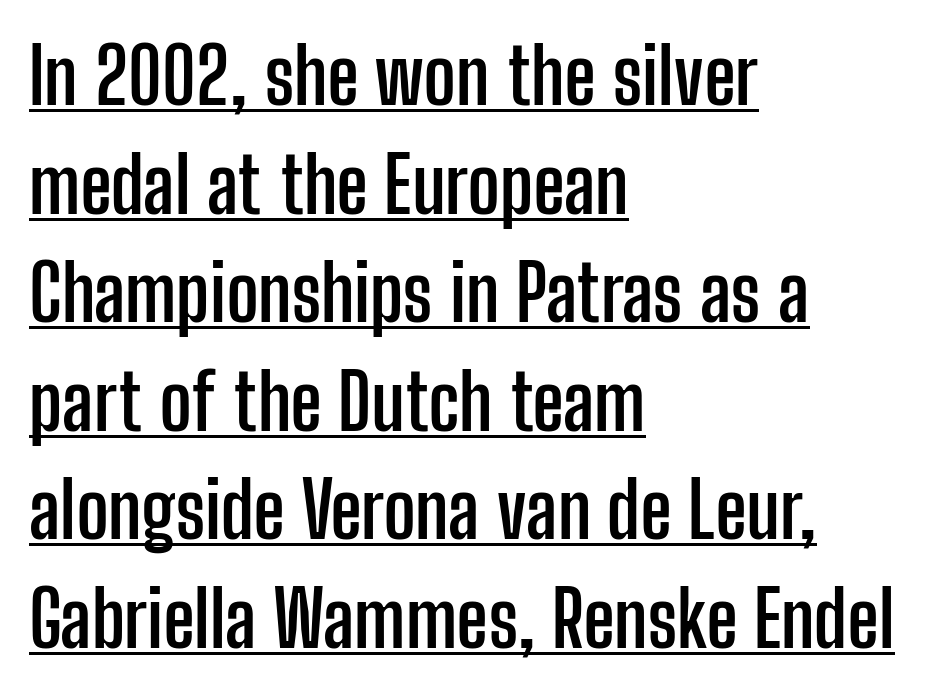
In terms of leading, this rendering sits right in the middle. Glance below the letters and you will spot a drawn line. Students, this is bold: see how much ink each stroke carries. These lines are rendered in a variable-pitch font.
